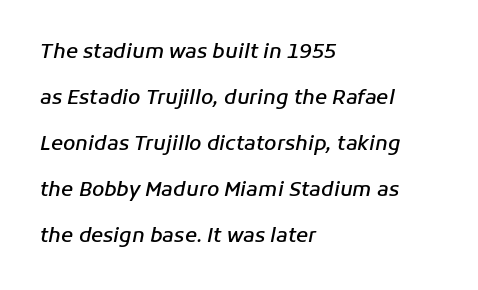
The designer dialed line spacing up above the default. The horizontal fit of the characters is conventional and even. A bit beefed up — I'd call it semibold rather than bold. Notice how the passage keeps a crisp vertical edge on the left only. The words here are not underlined.
